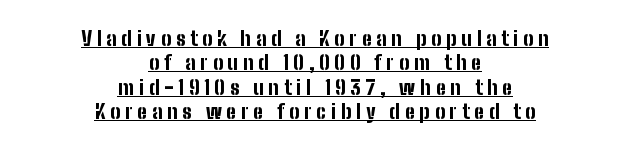
Q: Is the text bold? A: Yes.
Q: Is the text italic (slanted)? A: No, it is upright.
Q: Is the text underlined? A: Yes.
Q: How is the paragraph aligned? A: Centered.
Q: Is the spacing between letters normal or unusually wide? A: Unusually wide.
